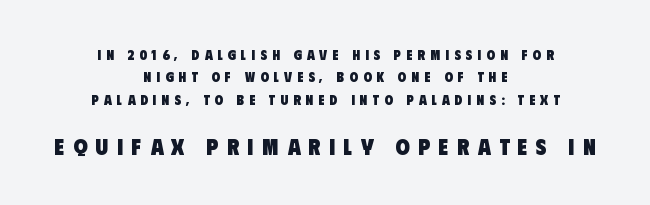
Q: Is the text bold? A: Yes.
Q: Is the text underlined? A: No.
Q: How is the paragraph aligned? A: Centered.
Q: Is the spacing between letters normal or unusually wide? A: Unusually wide.
Q: Is the spacing between lines tight, normal or loose? A: Normal.
Q: Which block of text is set in a larger size, the first (top) or the second (bottom)? A: The second (bottom) one.
